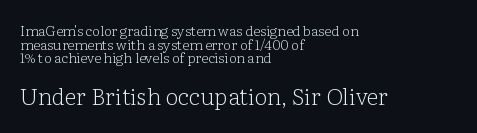
Q: Is the text bold? A: No.
Q: Is the text italic (slanted)? A: No, it is upright.
Q: Is the text underlined? A: No.
Q: How is the paragraph aligned? A: Left-aligned.
Q: Is the spacing between letters normal or unusually wide? A: Normal.
Q: Is the spacing between lines tight, normal or loose? A: Tight.
Q: Which block of text is set in a larger size, the first (top) or the second (bottom)? A: The second (bottom) one.
